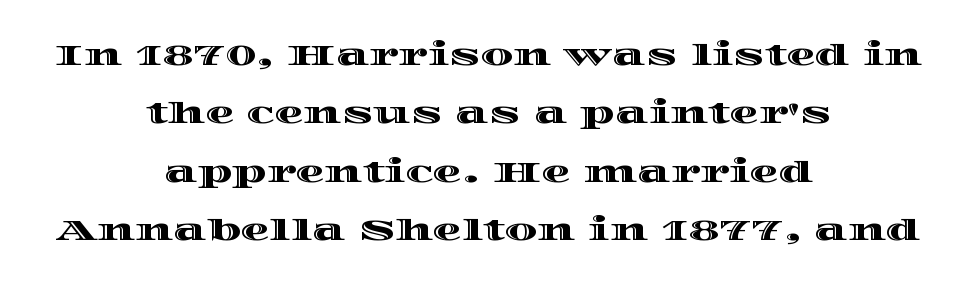
{"italic": "no", "width": "wide", "x_height": "large", "monospaced": "no", "underline": "no", "align": "center", "line_spacing": "loose", "line_spacing_ratio": 2.01, "letter_spacing": "normal", "letter_spacing_em": 0.0, "glyph_px": 29}
